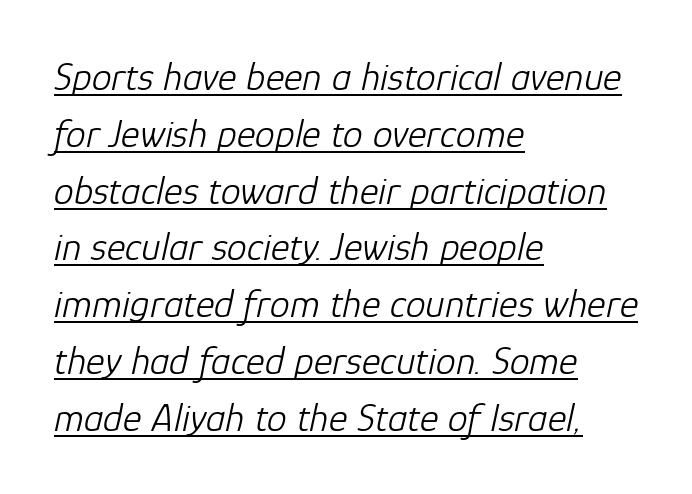
The block of text has a typical density, with ordinary space between rows. Would a proofreader flag this as italicized? Yes. Casual observation: everything's shoved over to the left. A light-to-regular cut is what we see here.
